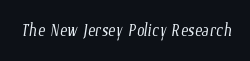
Students, note that the glyphs here touch the page at normal intervals. Any mark beneath the type? The region is blank. Is this a heavy cut? Hardly; it is regular or lighter.
